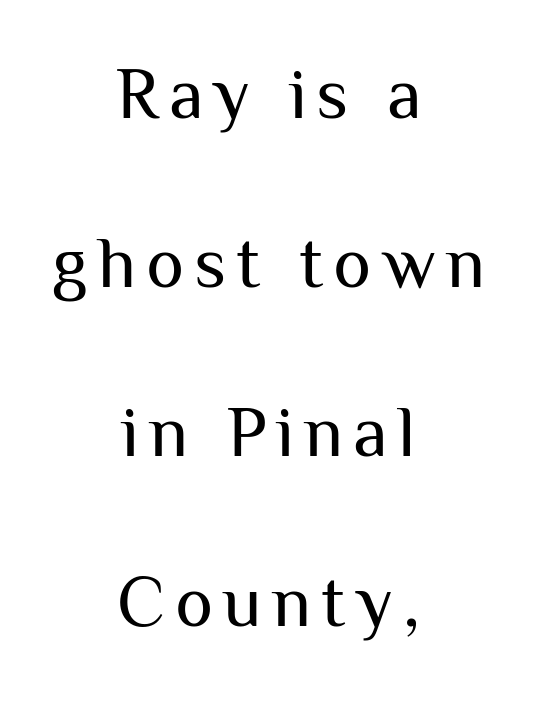
The image shows 72 px regular-weight sans-serif type, upright; set centered, loose line spacing (2.35x), not underlined; medium stroke contrast and a medium x-height.
